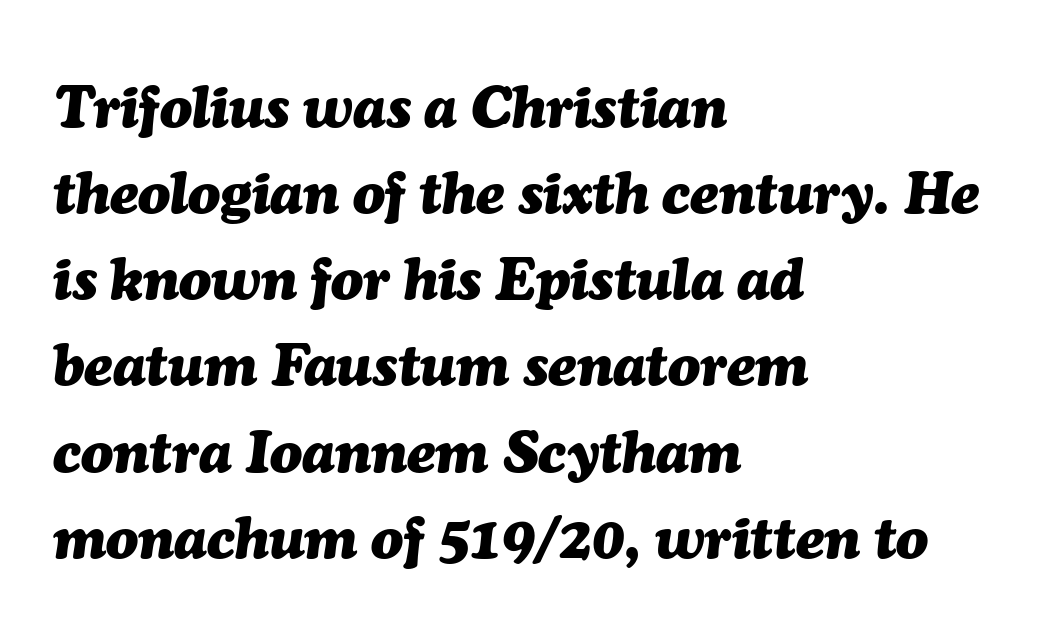
{"italic": "yes", "lean": "right", "slant_degrees": 7, "bold": "yes", "weight": "heavy", "width": "normal", "stroke_contrast": "medium", "x_height": "medium", "monospaced": "no", "underline": "no", "align": "left", "line_spacing": "normal", "line_spacing_ratio": 1.46, "letter_spacing": "normal", "letter_spacing_em": 0.0, "glyph_px": 59}
